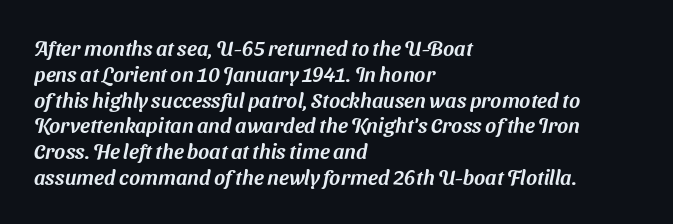
{"underline": "no", "align": "left", "line_spacing_ratio": 1.23, "letter_spacing": "normal", "letter_spacing_em": 0.0, "glyph_px": 21}
